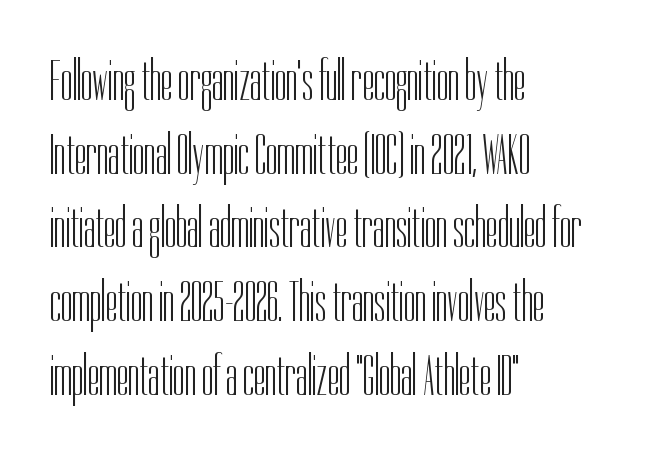
Q: Is the text bold? A: No.
Q: Is the text italic (slanted)? A: No, it is upright.
Q: Is the typeface a serif or a sans-serif typeface? A: Sans-serif.
Q: Is the text underlined? A: No.
Q: How is the paragraph aligned? A: Left-aligned.
Q: Is the spacing between letters normal or unusually wide? A: Normal.
Q: Is the spacing between lines tight, normal or loose? A: Normal.
Q: Width (condensed, normal, or wide)? A: Condensed.
Q: Stroke contrast? A: Low.
Q: x-height? A: Medium.
Q: Monospaced? A: No.
